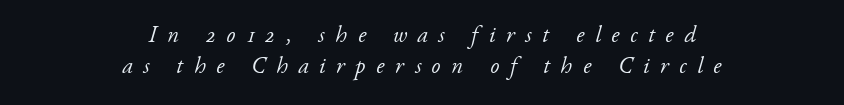
The typesetter chose a symmetrical, centered arrangement here. Every character sits at an angle, as italics do. What stands out about the letter spacing? Its width — letters are far apart. The typeface has the unassuming heft of standard copy or less.
